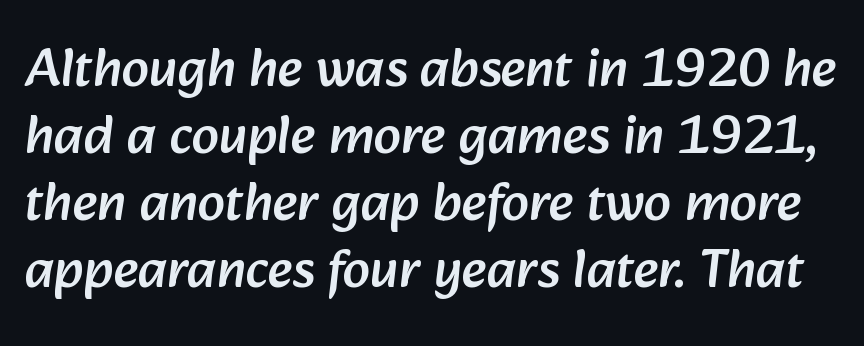
The face used here is proportionally spaced, like ordinary book or web type. Tracking value appears to be zero — textbook default spacing. Type without underlining. Serifs: no, the terminals of the letterforms are clean.
